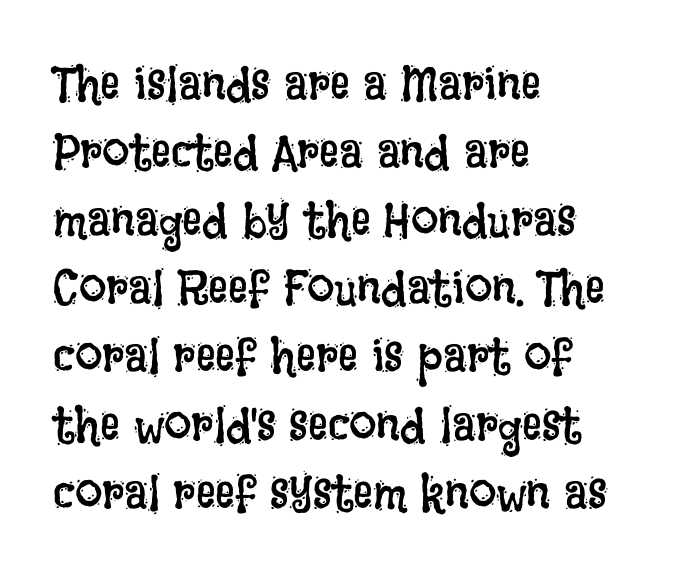
{"italic": "no", "bold": "no", "weight": "regular", "width": "condensed", "stroke_contrast": "low", "x_height": "large", "monospaced": "no", "underline": "no", "align": "left", "line_spacing": "normal", "line_spacing_ratio": 1.39, "letter_spacing": "normal", "letter_spacing_em": 0.0, "glyph_px": 49}
